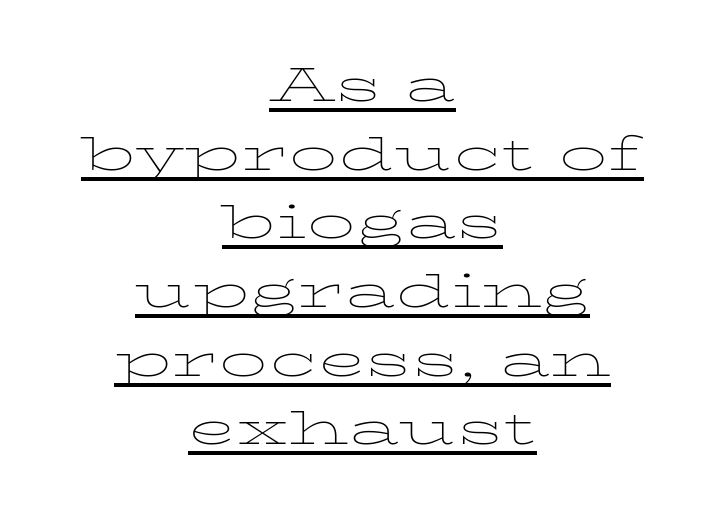
The image shows 63 px thin, wide type, upright; set centered, tight line spacing (1.09x), normal letter spacing, underlined; low stroke contrast and a medium x-height.
